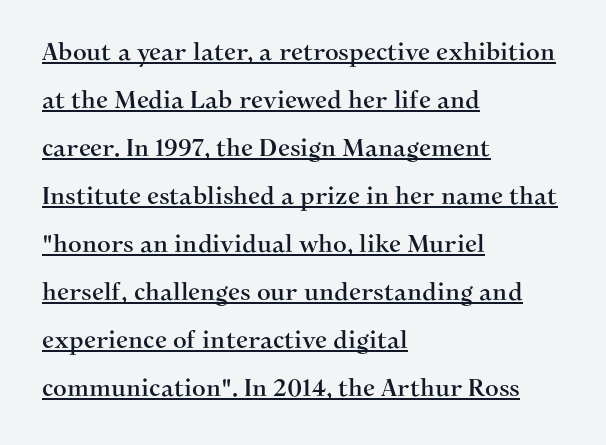
You can see a thin bar hugging the bottom of the glyphs. Quick note: interline space is abundant. No extra tracking has been applied to these lines. The text block is weighted toward the left margin, trailing off unevenly rightward.
